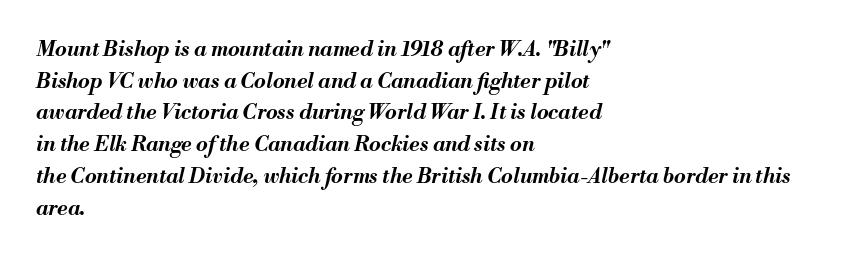
{"italic": "yes", "lean": "right", "slant_degrees": 13, "bold": "yes", "underline": "no", "align": "left", "line_spacing": "normal", "line_spacing_ratio": 1.51, "letter_spacing": "normal", "letter_spacing_em": 0.0, "glyph_px": 21}
